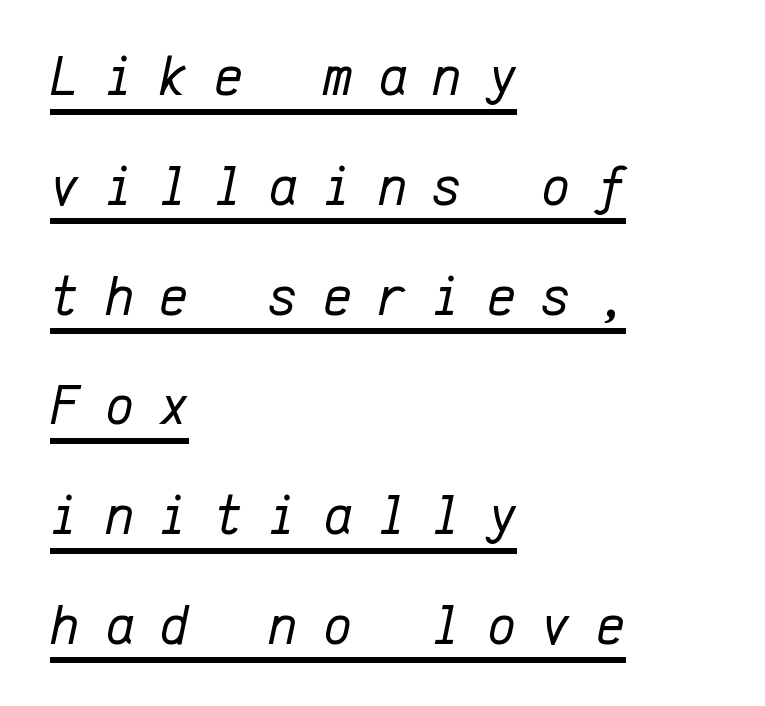
The image shows 56 px regular-weight type, italic (leaning right), monospaced; set left-aligned, loose line spacing (1.96x), unusually wide letter spacing (+0.45 em), underlined; low stroke contrast and a medium x-height.
